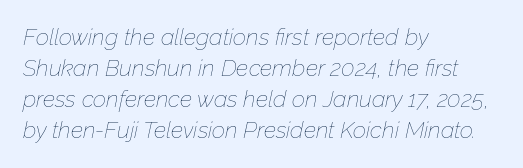
The image shows 23 px text type, italic (leaning right); set left-aligned, normal line spacing (1.35x), normal letter spacing, not underlined.
